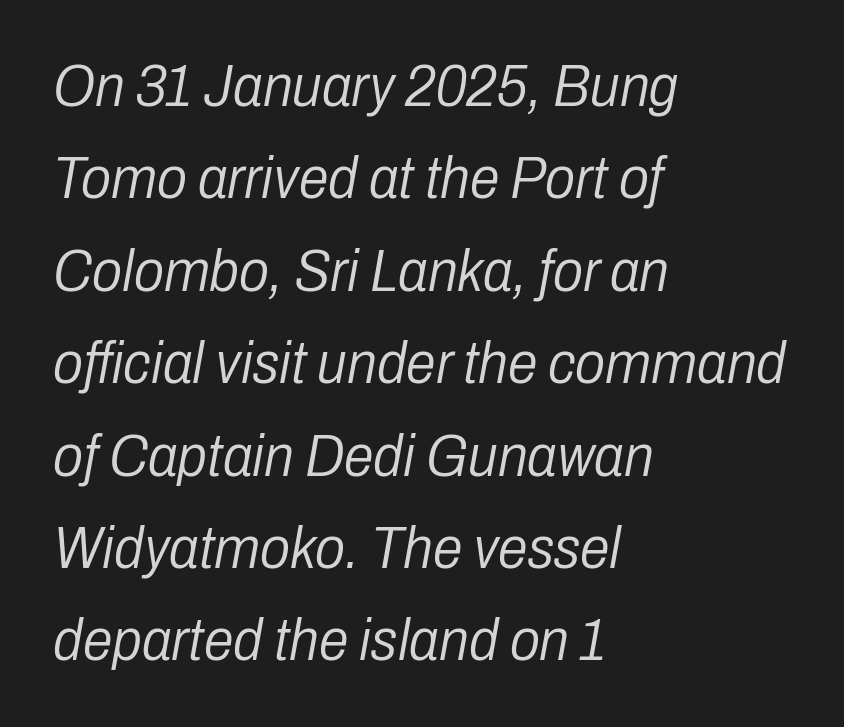
Lines of text with bare space underneath. Spacing verdict: proportional, widths tailored to each character. The weight would be labelled regular, book, light, or lighter still. Slant detected: the letters are inclined. Short and long lines alike share a common starting point at left. Horizontal bands of white between lines are of average thickness.
